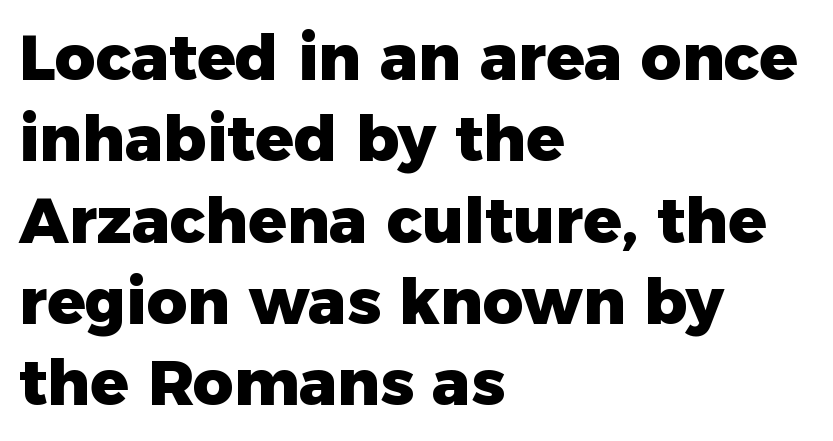
{"serif": "no", "italic": "no", "bold": "yes", "weight": "heavy", "width": "normal", "stroke_contrast": "low", "x_height": "medium", "monospaced": "no", "underline": "no", "align": "left", "line_spacing": "normal", "line_spacing_ratio": 1.29, "letter_spacing": "normal", "letter_spacing_em": 0.0, "glyph_px": 63}
